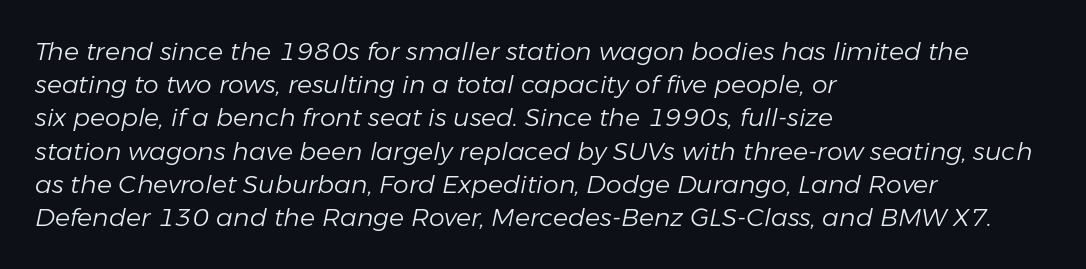
{"italic": "yes", "lean": "right", "slant_degrees": 11, "bold": "no", "underline": "no", "align": "left", "line_spacing": "normal", "line_spacing_ratio": 1.33, "letter_spacing": "normal", "letter_spacing_em": 0.0, "glyph_px": 25}
